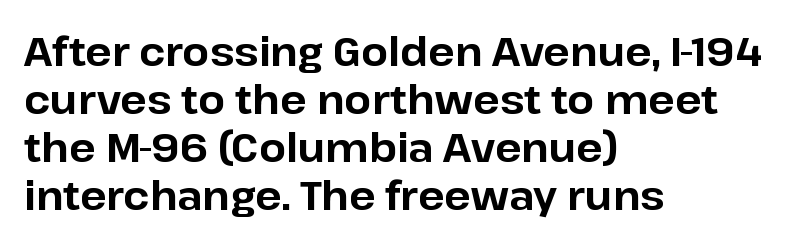
The image shows 39 px bold sans-serif type, upright; set left-aligned, line spacing 1.23x, normal letter spacing, not underlined; low stroke contrast and a medium x-height.
